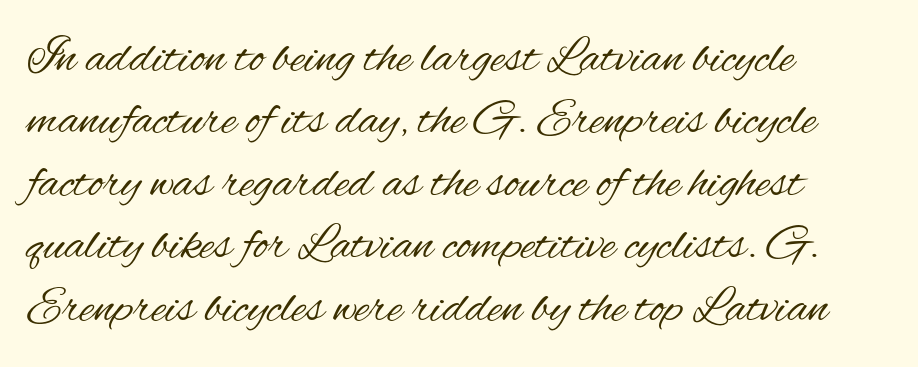
{"serif": "no", "bold": "no", "weight": "regular", "width": "condensed", "stroke_contrast": "medium", "x_height": "small", "monospaced": "no", "underline": "no", "align": "left", "line_spacing": "normal", "line_spacing_ratio": 1.25, "letter_spacing": "normal", "letter_spacing_em": 0.0, "glyph_px": 50}
